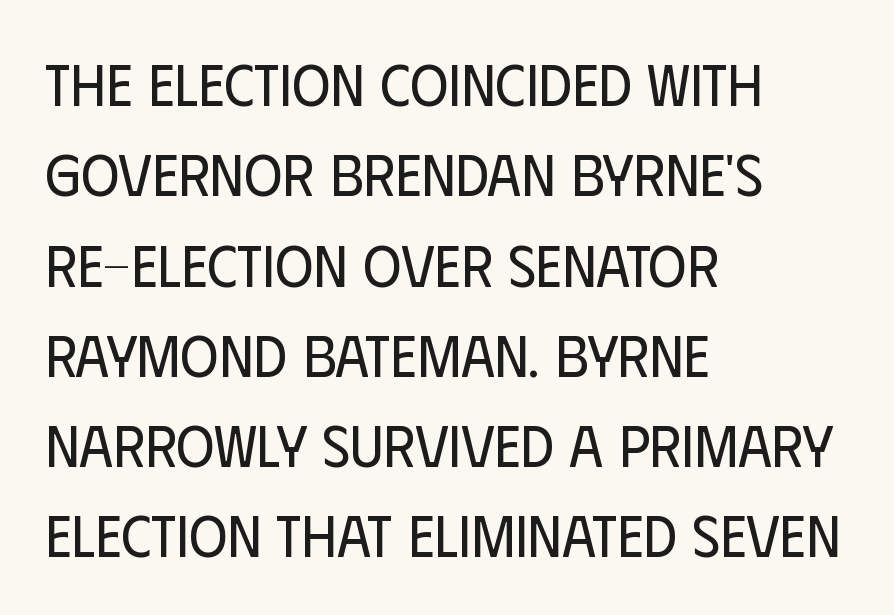
Q: Is the text bold? A: No.
Q: Is the text italic (slanted)? A: No, it is upright.
Q: Is the typeface a serif or a sans-serif typeface? A: Sans-serif.
Q: Is the text underlined? A: No.
Q: How is the paragraph aligned? A: Left-aligned.
Q: Is the spacing between letters normal or unusually wide? A: Normal.
Q: Is the spacing between lines tight, normal or loose? A: Normal.
Q: Width (condensed, normal, or wide)? A: Condensed.
Q: Stroke contrast? A: Low.
Q: x-height? A: Large.
Q: Monospaced? A: No.
